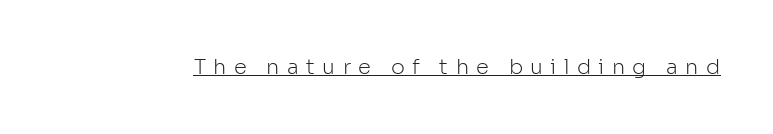
Q: Is the text bold? A: No.
Q: Is the text italic (slanted)? A: No, it is upright.
Q: Is the text underlined? A: Yes.
Q: Is the spacing between letters normal or unusually wide? A: Unusually wide.
